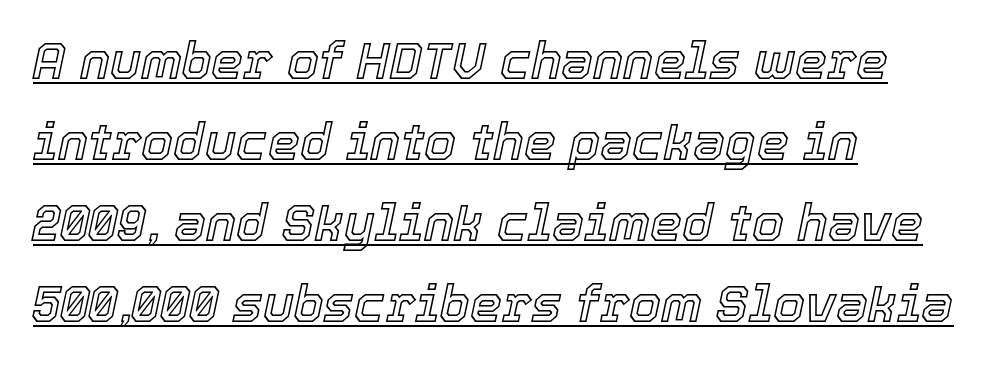
Q: Is the text italic (slanted)? A: Yes, it leans right by about 12 degrees.
Q: Is the text underlined? A: Yes.
Q: How is the paragraph aligned? A: Left-aligned.
Q: Is the spacing between letters normal or unusually wide? A: Normal.
Q: Is the spacing between lines tight, normal or loose? A: Normal.
Q: Width (condensed, normal, or wide)? A: Normal.
Q: x-height? A: Medium.
Q: Monospaced? A: No.
